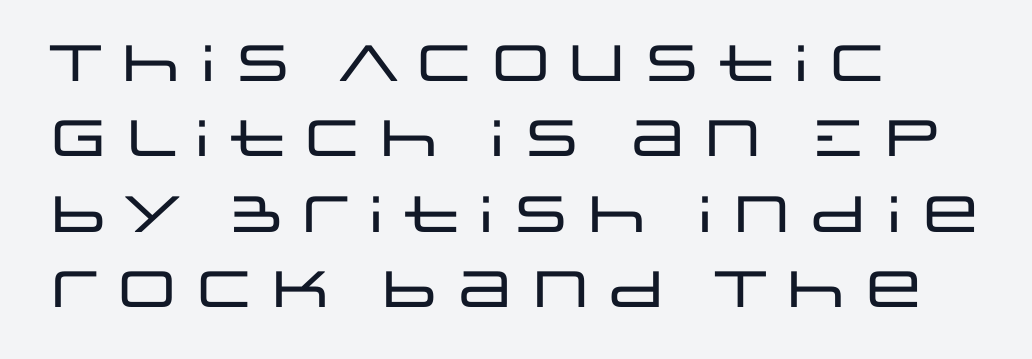
Q: Is the text italic (slanted)? A: No, it is upright.
Q: Is the typeface a serif or a sans-serif typeface? A: Sans-serif.
Q: Is the text underlined? A: No.
Q: How is the paragraph aligned? A: Left-aligned.
Q: Is the spacing between letters normal or unusually wide? A: Normal.
Q: Is the spacing between lines tight, normal or loose? A: Normal.
Q: Width (condensed, normal, or wide)? A: Wide.
Q: Stroke contrast? A: Low.
Q: x-height? A: Large.
Q: Monospaced? A: No.
